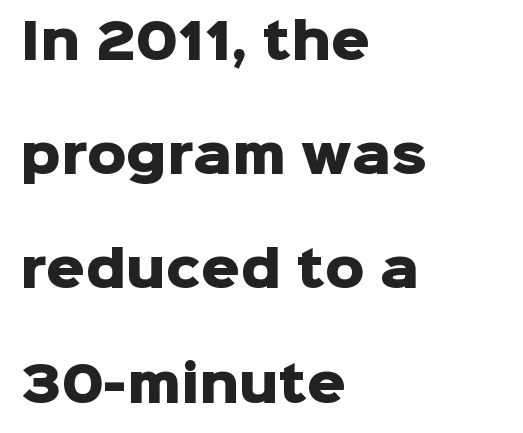
The image shows 49 px heavy sans-serif type, upright; set left-aligned, loose line spacing (2.33x), normal letter spacing, not underlined; low stroke contrast and a medium x-height.
